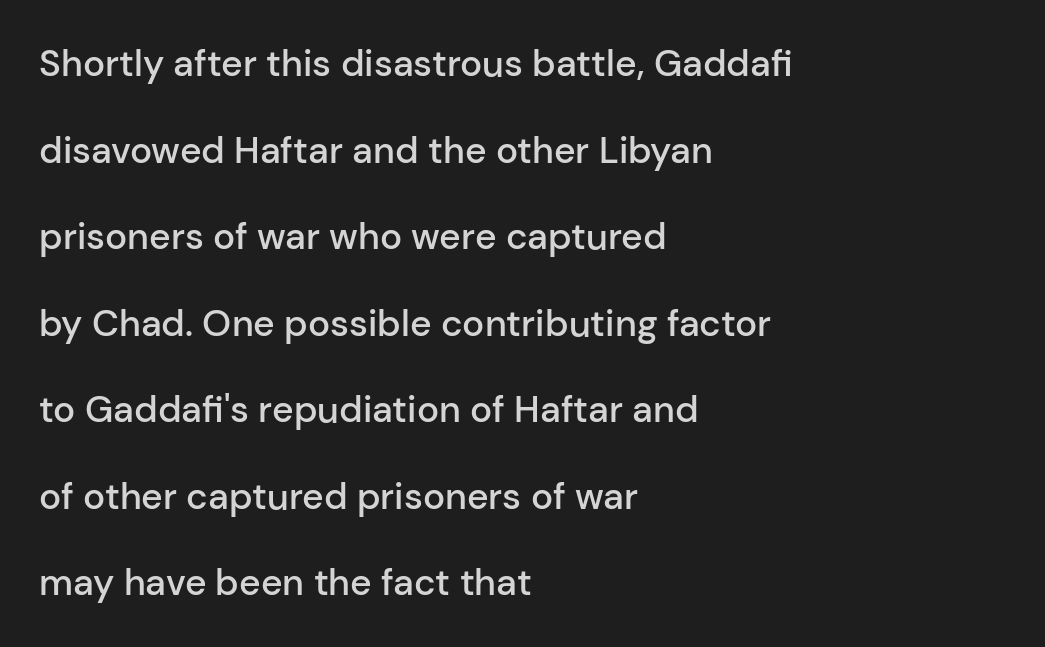
{"serif": "no", "italic": "no", "bold": "semi", "weight": "semibold", "width": "normal", "stroke_contrast": "low", "x_height": "medium", "monospaced": "no", "underline": "no", "align": "left", "line_spacing": "loose", "line_spacing_ratio": 2.34, "letter_spacing": "normal", "letter_spacing_em": 0.0, "glyph_px": 37}
